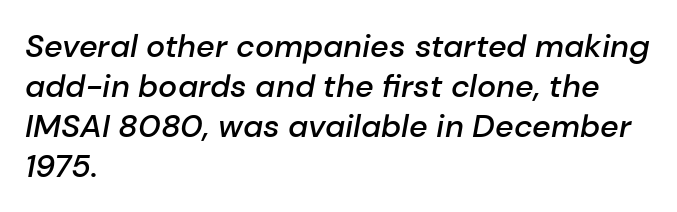
Q: Is the text bold? A: Semi-bold.
Q: Is the text italic (slanted)? A: Yes, it leans right by about 10 degrees.
Q: Is the text underlined? A: No.
Q: How is the paragraph aligned? A: Left-aligned.
Q: Is the spacing between letters normal or unusually wide? A: Normal.
Q: Is the spacing between lines tight, normal or loose? A: Normal.
Q: Width (condensed, normal, or wide)? A: Normal.
Q: Stroke contrast? A: Low.
Q: x-height? A: Medium.
Q: Monospaced? A: No.
